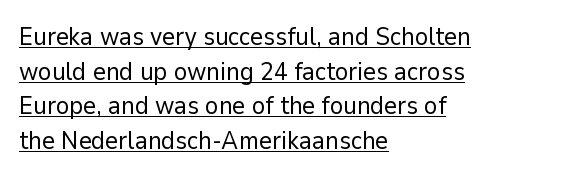
The image shows 25 px text type, upright; set left-aligned, normal line spacing (1.39x), normal letter spacing, underlined.
